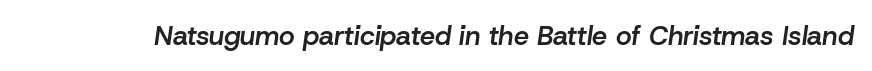
{"italic": "yes", "lean": "right", "slant_degrees": 8, "bold": "semi", "underline": "no", "letter_spacing": "normal", "letter_spacing_em": 0.0, "glyph_px": 27}
